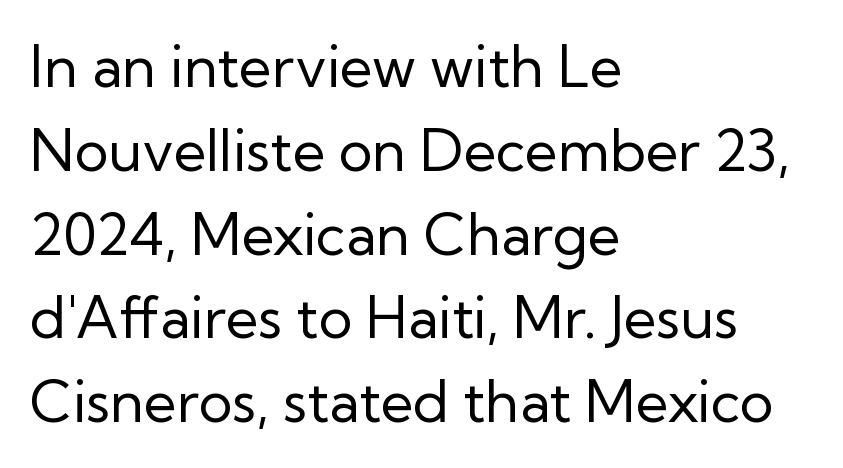
The image shows 57 px regular-weight sans-serif type, upright; set left-aligned, normal line spacing (1.47x), normal letter spacing, not underlined; low stroke contrast and a medium x-height.
